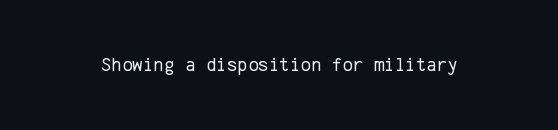
The image shows 20 px text type, upright; set normal letter spacing, not underlined.
